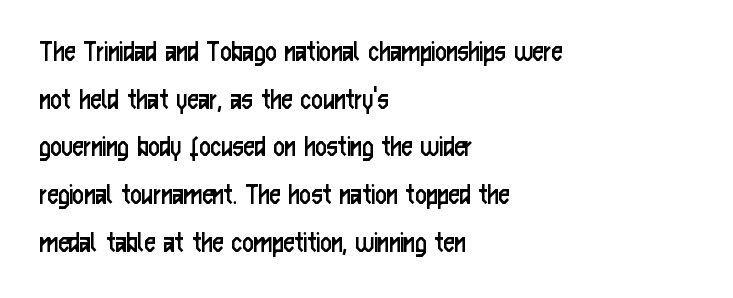
The image shows 31 px regular-weight, condensed sans-serif type, upright; set left-aligned, normal line spacing (1.54x), normal letter spacing, not underlined; low stroke contrast and a medium x-height.
